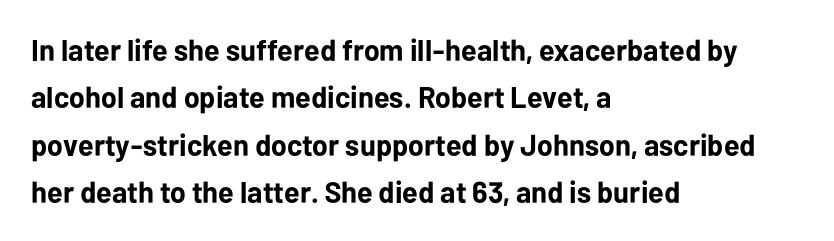
The image shows 30 px bold sans-serif type, upright; set left-aligned, normal line spacing (1.58x), normal letter spacing, not underlined; low stroke contrast and a medium x-height.
